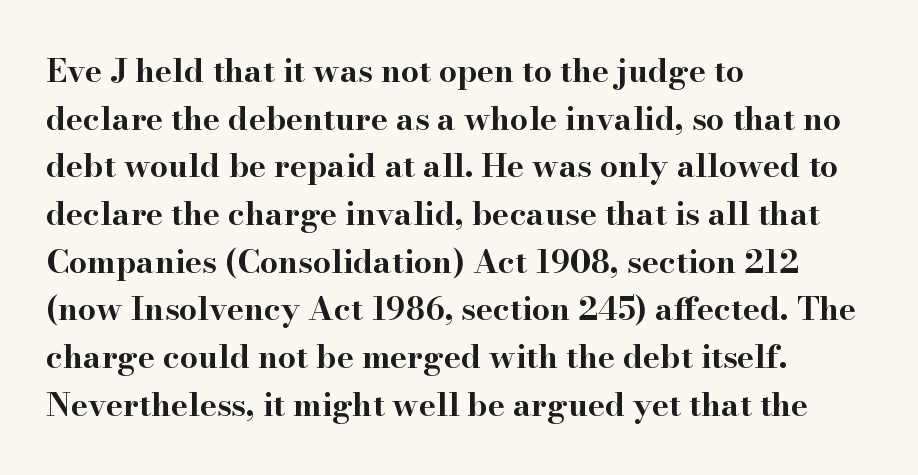
The face used here is proportionally spaced, like ordinary book or web type. Clear beneath every line of the passage. Where is the straight margin? On the left. Baseline-to-baseline distance is the conventional proportion of letter height. This rendering leaves character spacing at its baseline value. The designer went with a serif here, giving each stem small feet.
